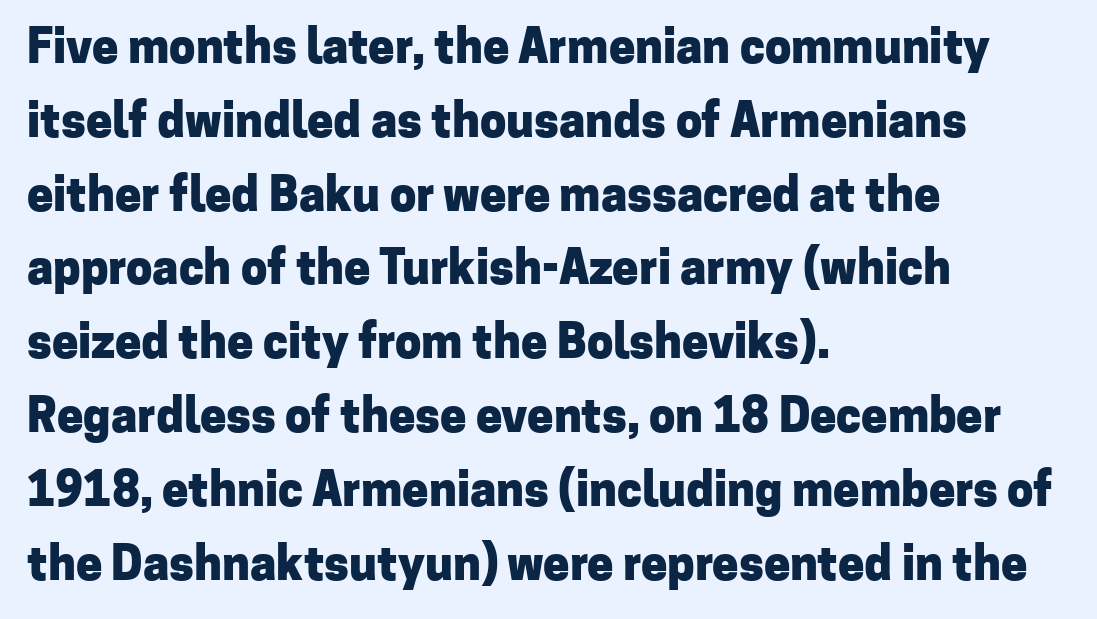
The image shows 47 px heavy sans-serif type, upright; set left-aligned, normal line spacing (1.57x), normal letter spacing, not underlined; low stroke contrast and a medium x-height.
